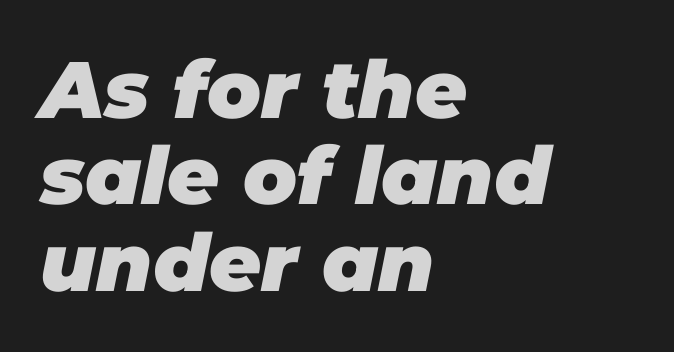
Q: Is the text bold? A: Yes.
Q: Is the text italic (slanted)? A: Yes, it leans right by about 11 degrees.
Q: Is the text underlined? A: No.
Q: How is the paragraph aligned? A: Left-aligned.
Q: Is the spacing between letters normal or unusually wide? A: Normal.
Q: Is the spacing between lines tight, normal or loose? A: Tight.
Q: Width (condensed, normal, or wide)? A: Normal.
Q: Stroke contrast? A: Low.
Q: x-height? A: Large.
Q: Monospaced? A: No.
